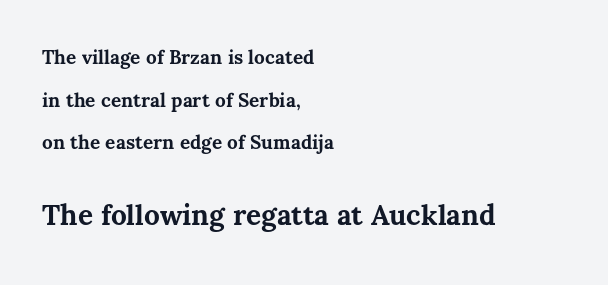
The image shows 28 px bold type, upright; set left-aligned, loose line spacing (2.24x), normal letter spacing, not underlined; the second (bottom) block is 1.47x larger; medium stroke contrast and a medium x-height.
